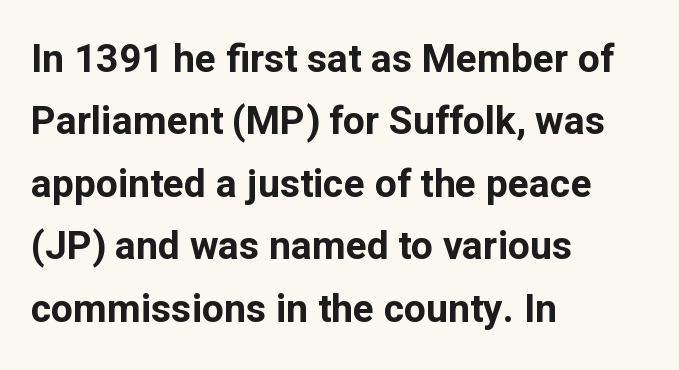
{"serif": "no", "italic": "no", "bold": "yes", "weight": "bold", "width": "normal", "stroke_contrast": "low", "x_height": "medium", "monospaced": "no", "underline": "no", "align": "left", "line_spacing": "normal", "line_spacing_ratio": 1.6, "letter_spacing": "normal", "letter_spacing_em": 0.0, "glyph_px": 39}
